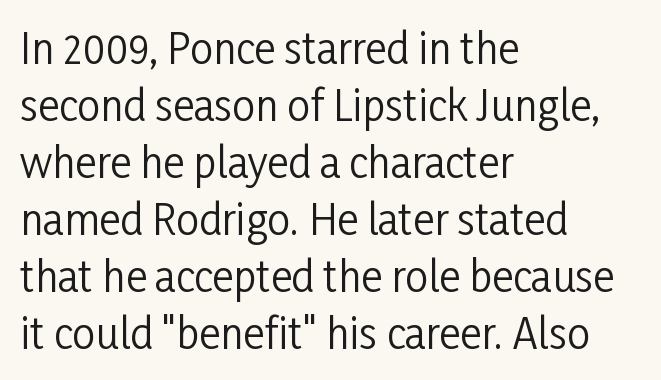
The image shows 41 px regular-weight, condensed sans-serif type, upright; set left-aligned, normal line spacing (1.39x), normal letter spacing, not underlined; low stroke contrast and a medium x-height.
